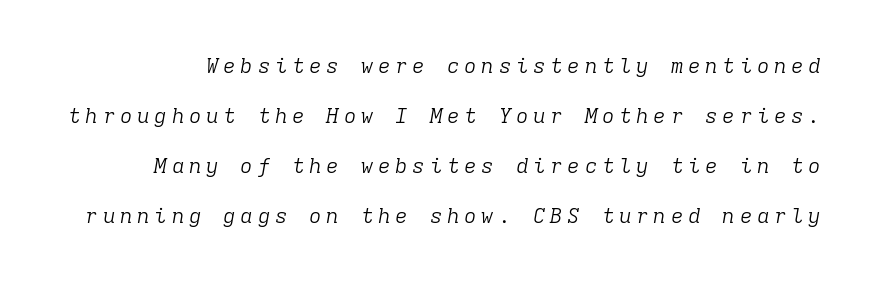
The image shows 21 px text type, italic (leaning right); set loose line spacing (2.38x), unusually wide letter spacing (+0.22 em), not underlined.
